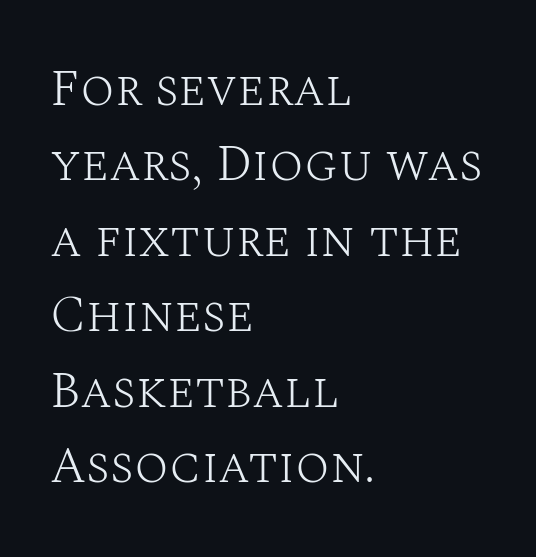
Q: Is the text bold? A: No.
Q: Is the text italic (slanted)? A: No, it is upright.
Q: Is the typeface a serif or a sans-serif typeface? A: Serif.
Q: Is the text underlined? A: No.
Q: How is the paragraph aligned? A: Left-aligned.
Q: Is the spacing between letters normal or unusually wide? A: Normal.
Q: Is the spacing between lines tight, normal or loose? A: Normal.
Q: Width (condensed, normal, or wide)? A: Normal.
Q: Stroke contrast? A: Medium.
Q: x-height? A: Large.
Q: Monospaced? A: No.
